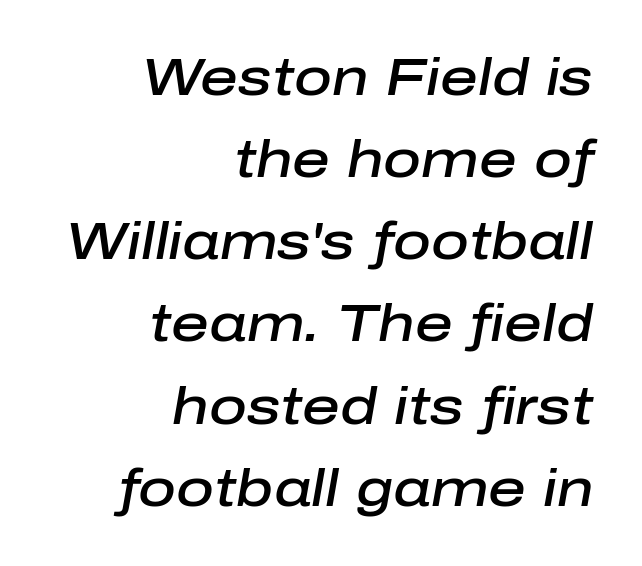
{"italic": "yes", "lean": "right", "slant_degrees": 10, "bold": "semi", "weight": "semibold", "width": "normal", "stroke_contrast": "low", "x_height": "medium", "monospaced": "no", "underline": "no", "align": "right", "line_spacing": "normal", "line_spacing_ratio": 1.58, "letter_spacing": "normal", "letter_spacing_em": 0.0, "glyph_px": 52}
